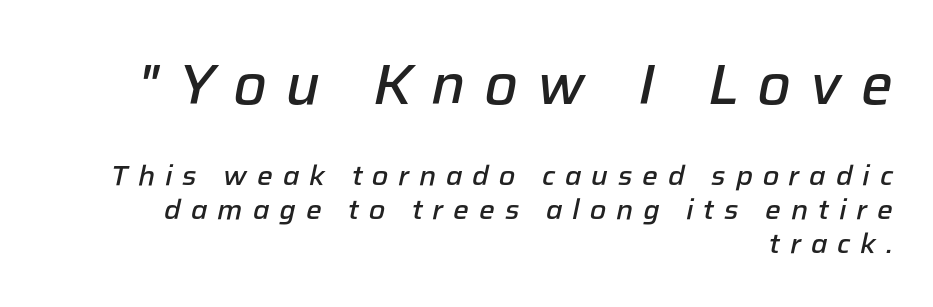
Q: Is the text bold? A: Semi-bold.
Q: Is the text italic (slanted)? A: Yes, it leans right by about 12 degrees.
Q: Is the text underlined? A: No.
Q: How is the paragraph aligned? A: Right-aligned.
Q: Is the spacing between letters normal or unusually wide? A: Unusually wide.
Q: Which block of text is set in a larger size, the first (top) or the second (bottom)? A: The first (top) one.
Q: Width (condensed, normal, or wide)? A: Normal.
Q: Stroke contrast? A: Low.
Q: x-height? A: Medium.
Q: Monospaced? A: No.
